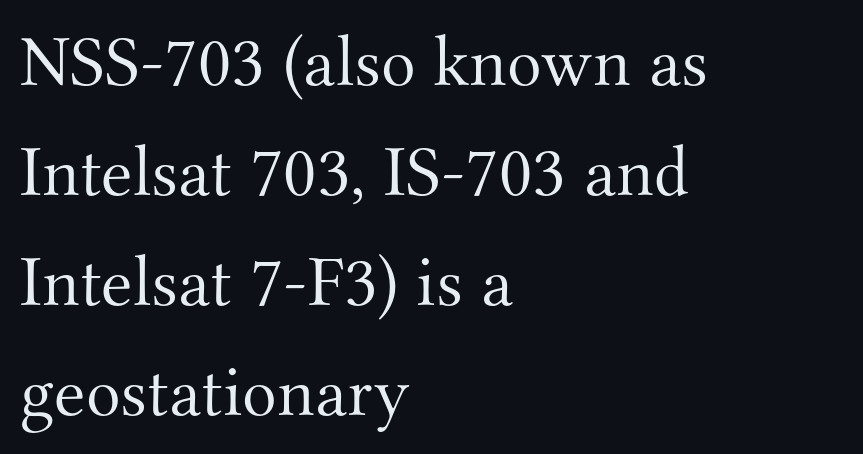
Q: Is the text bold? A: No.
Q: Is the text italic (slanted)? A: No, it is upright.
Q: Is the typeface a serif or a sans-serif typeface? A: Serif.
Q: Is the text underlined? A: No.
Q: How is the paragraph aligned? A: Left-aligned.
Q: Is the spacing between letters normal or unusually wide? A: Normal.
Q: Is the spacing between lines tight, normal or loose? A: Normal.
Q: Width (condensed, normal, or wide)? A: Normal.
Q: Stroke contrast? A: Medium.
Q: x-height? A: Small.
Q: Monospaced? A: No.
